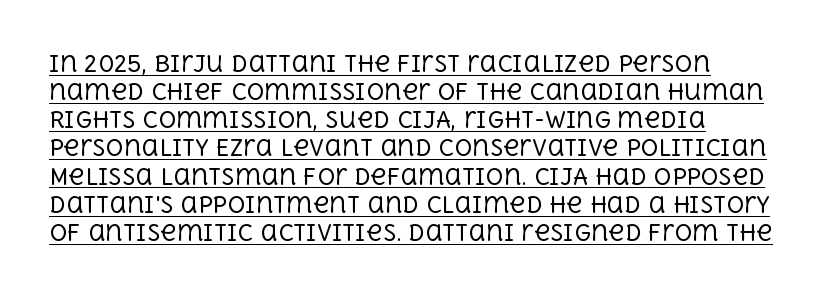
Weight class: somewhere from thin through regular. Horizontal bands of white between lines are of average thickness. Nope, not italic — everything's standing straight. Glance below the letters and you will spot a drawn line. Observe the ordinary spacing: letters are neighbours, not strangers. Is the block centered? No — it sits flush against the left margin.
